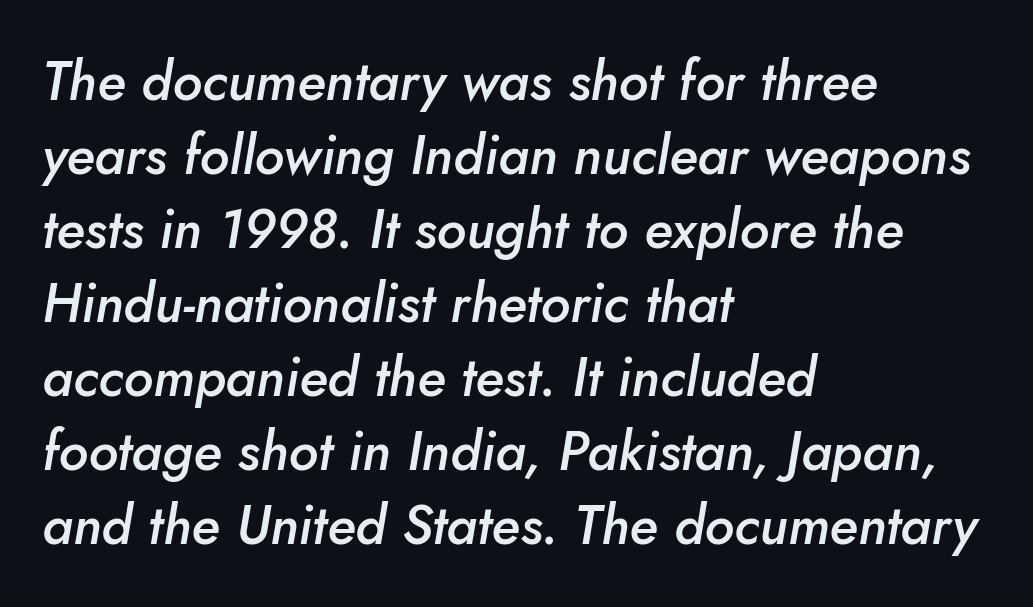
Q: Is the text bold? A: Semi-bold.
Q: Is the text italic (slanted)? A: Yes, it leans right by about 10 degrees.
Q: Is the text underlined? A: No.
Q: How is the paragraph aligned? A: Left-aligned.
Q: Is the spacing between letters normal or unusually wide? A: Normal.
Q: Is the spacing between lines tight, normal or loose? A: Normal.
Q: Width (condensed, normal, or wide)? A: Normal.
Q: Stroke contrast? A: Low.
Q: x-height? A: Small.
Q: Monospaced? A: No.
